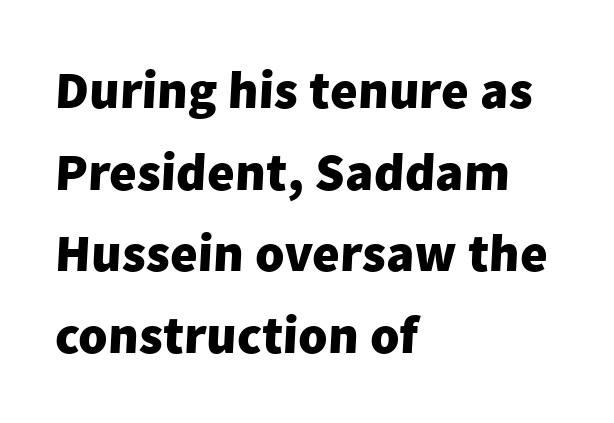
Q: Is the text bold? A: Yes.
Q: Is the typeface a serif or a sans-serif typeface? A: Sans-serif.
Q: Is the text underlined? A: No.
Q: How is the paragraph aligned? A: Left-aligned.
Q: Is the spacing between letters normal or unusually wide? A: Normal.
Q: Is the spacing between lines tight, normal or loose? A: Normal.
Q: Width (condensed, normal, or wide)? A: Normal.
Q: Stroke contrast? A: Low.
Q: x-height? A: Medium.
Q: Monospaced? A: No.
